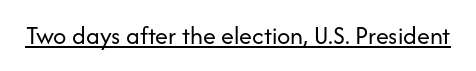
{"italic": "no", "bold": "no", "underline": "yes", "letter_spacing": "normal", "letter_spacing_em": 0.0, "glyph_px": 26}
